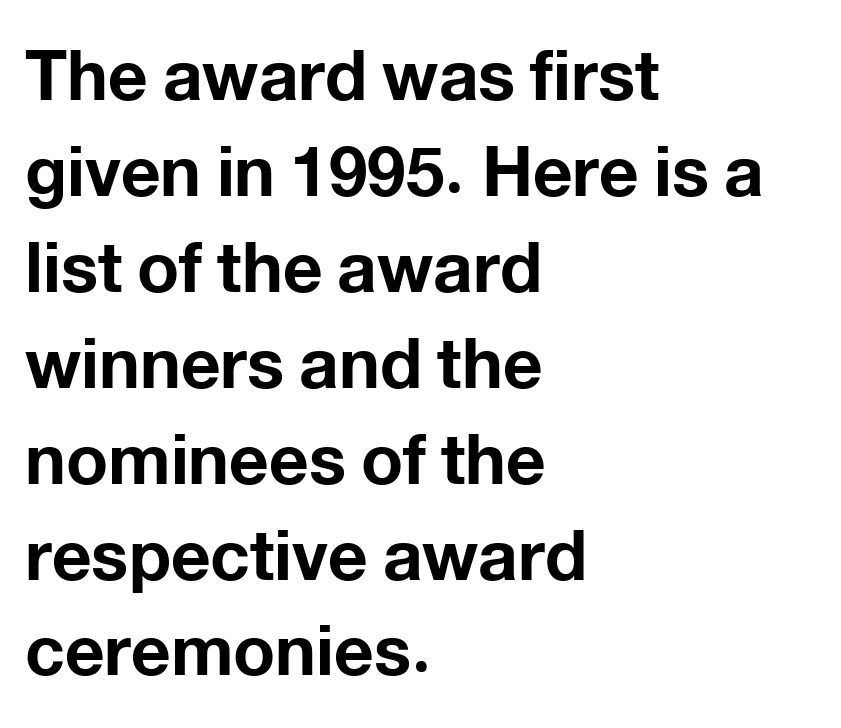
{"serif": "no", "italic": "no", "bold": "yes", "weight": "bold", "width": "normal", "stroke_contrast": "low", "x_height": "medium", "monospaced": "no", "underline": "no", "align": "left", "line_spacing": "normal", "line_spacing_ratio": 1.39, "letter_spacing": "normal", "letter_spacing_em": 0.0, "glyph_px": 69}
